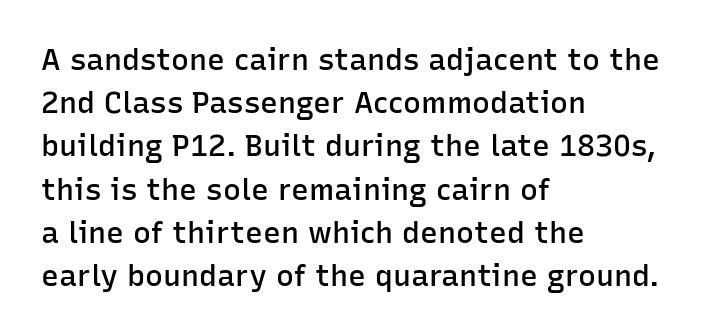
{"serif": "no", "italic": "no", "bold": "semi", "weight": "semibold", "width": "normal", "stroke_contrast": "low", "x_height": "medium", "monospaced": "no", "underline": "no", "align": "left", "line_spacing": "normal", "line_spacing_ratio": 1.44, "letter_spacing": "normal", "letter_spacing_em": 0.0, "glyph_px": 30}
